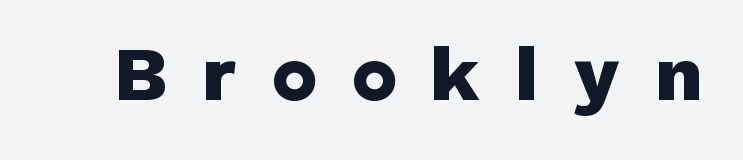
Plenty of ink on the page — the face is bold. You can tell from the bare stems that sans-serif type was used. Each row of text sits above clean, open space. In terms of letterspacing, this is a distinctly airy, spread setting.
